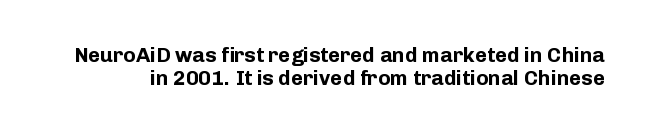
Q: Is the text bold? A: Yes.
Q: Is the text italic (slanted)? A: No, it is upright.
Q: Is the text underlined? A: No.
Q: Is the spacing between letters normal or unusually wide? A: Normal.
Q: Is the spacing between lines tight, normal or loose? A: Tight.
